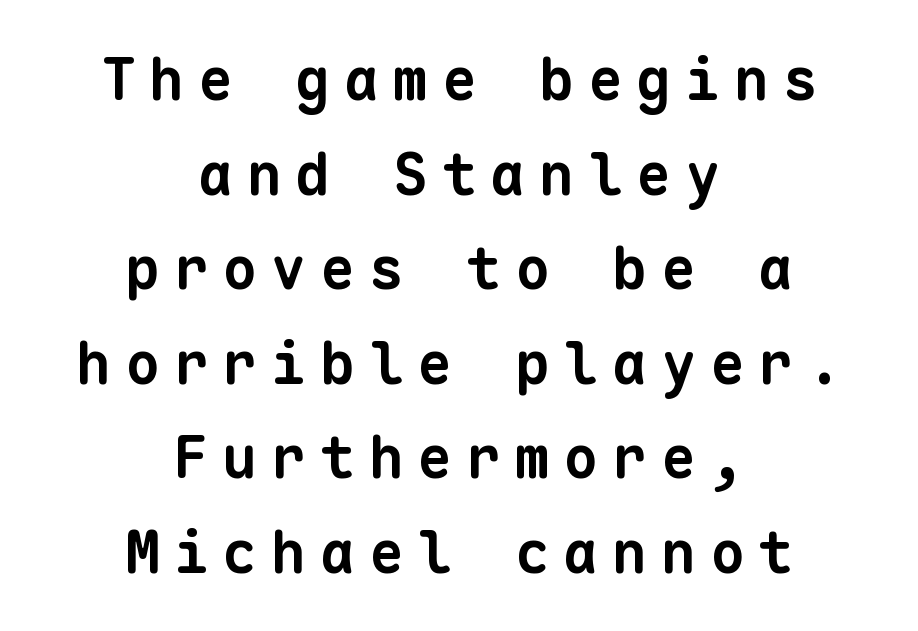
{"serif": "no", "bold": "yes", "weight": "bold", "width": "normal", "stroke_contrast": "low", "x_height": "medium", "monospaced": "yes", "underline": "no", "align": "center", "line_spacing": "normal", "line_spacing_ratio": 1.63, "letter_spacing": "wide", "letter_spacing_em": 0.24, "glyph_px": 58}
